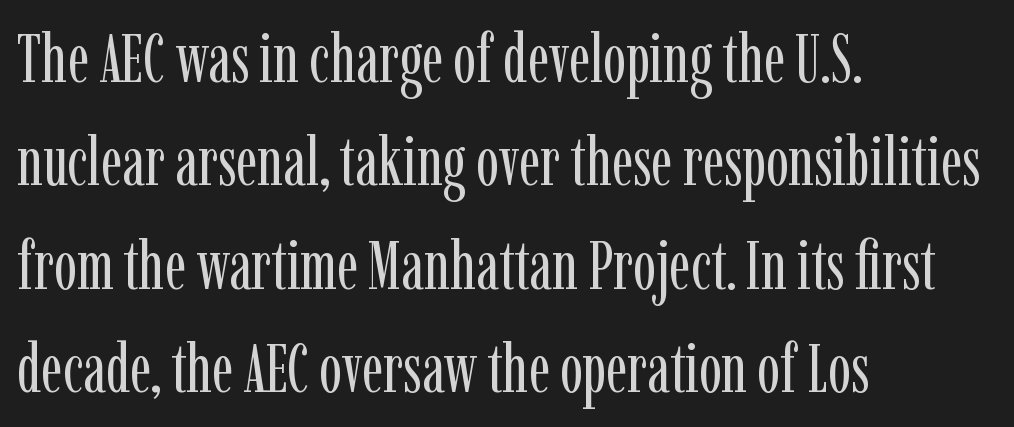
There is no visible air inserted between adjacent glyphs. These lines are composed in type with serifs. No italicization has been applied; the sample stays upright. Descenders hang freely into open space. Each letter keeps its own natural width here, so spacing adapts to shape. Evenly set lines give the paragraph a standard silhouette.
